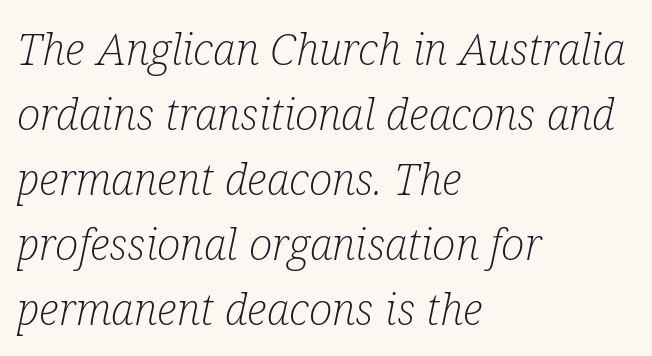
{"serif": "yes", "italic": "yes", "lean": "right", "slant_degrees": 12, "bold": "no", "weight": "light", "width": "condensed", "stroke_contrast": "low", "x_height": "medium", "monospaced": "no", "underline": "no", "align": "left", "line_spacing": "normal", "line_spacing_ratio": 1.48, "letter_spacing": "normal", "letter_spacing_em": 0.0, "glyph_px": 44}
